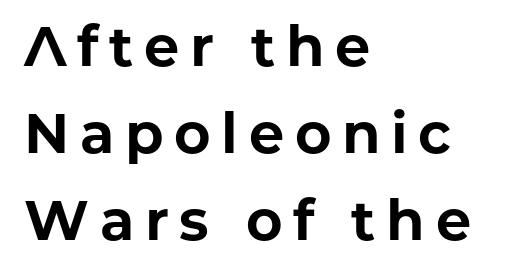
The passage is arranged the way most books set body copy — flush left. Do the characters align in a grid? No, the font is proportional. The typeface chosen for these lines omits serifs. Notice how the stems are strictly vertical — no italics here.
